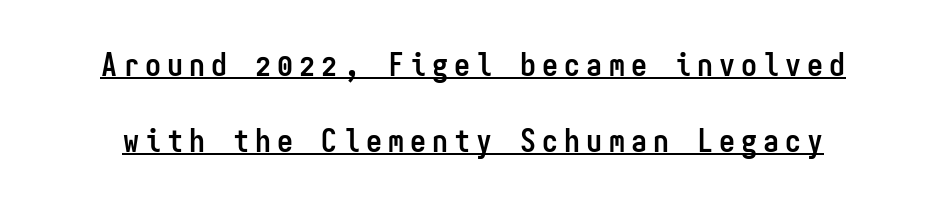
The image shows 32 px semibold, condensed sans-serif type, upright, monospaced; set loose line spacing (2.37x), underlined; low stroke contrast and a medium x-height.
